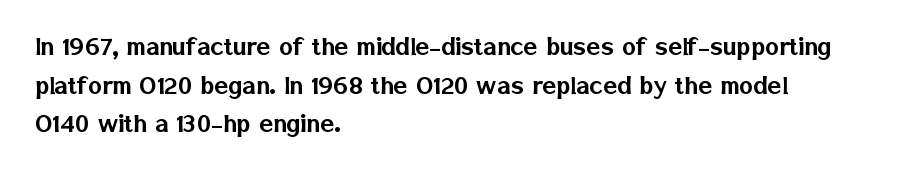
{"serif": "no", "italic": "no", "width": "normal", "stroke_contrast": "low", "x_height": "medium", "monospaced": "no", "underline": "no", "align": "left", "line_spacing": "normal", "line_spacing_ratio": 1.33, "letter_spacing": "normal", "letter_spacing_em": 0.0, "glyph_px": 29}
